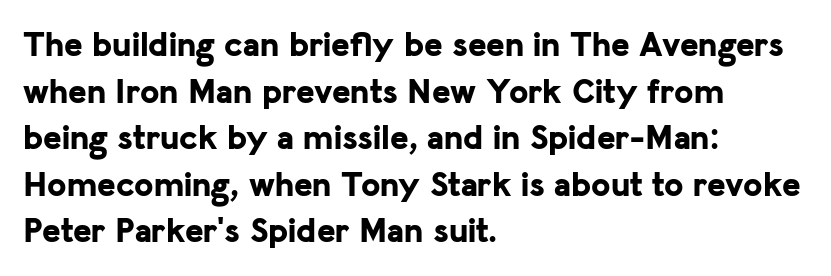
Do the characters align in a grid? No, the font is proportional. Every row of glyphs begins at an identical x-position on the left. The line-height multiplier appears to be the usual default. Descenders are the only things crossing below the line. Students, this is bold: see how much ink each stroke carries. In terms of posture, this sample is upright.
